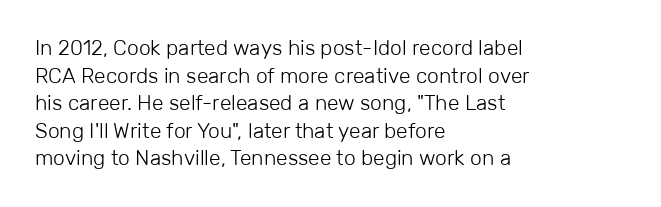
Teacher's note: observe the even left margin — that is flush-left alignment. The line texture is even and compact thanks to regular tracking. The lettering stays uniformly vertical, giving the passage a roman look. The baseline area is clear.
